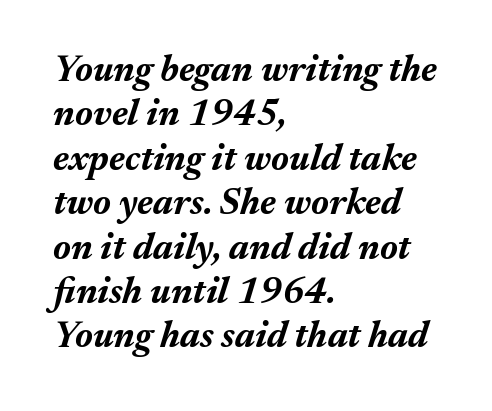
{"italic": "yes", "lean": "right", "slant_degrees": 17, "bold": "yes", "weight": "bold", "width": "normal", "stroke_contrast": "medium", "x_height": "medium", "monospaced": "no", "underline": "no", "align": "left", "line_spacing_ratio": 1.2, "letter_spacing": "normal", "letter_spacing_em": 0.0, "glyph_px": 37}
